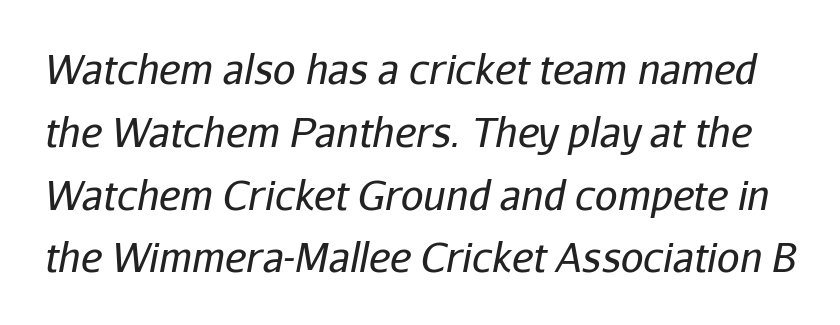
Is this a fixed-width face? No — the glyphs have proportional, varying widths. Standard letterfit; no display-style spreading of the glyphs. This sample keeps an unexceptional amount of space between lines. Is the type heavy? It reads as light-to-regular instead. These lines were composed using italics.
